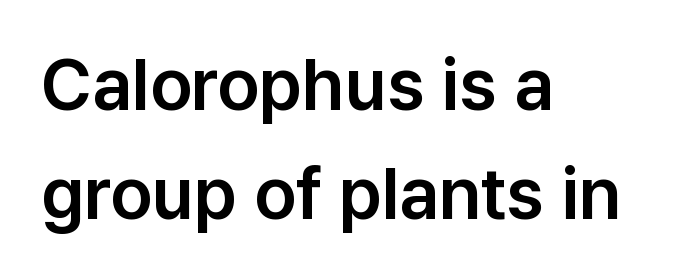
The lines in this sample share a left origin and differ only in where they stop. The passage shown is typeset with a sans-serif family. Words float on clear page, feet unadorned. Ordinary non-slanted type is in use. The rendering keeps characters at their native spacing.
